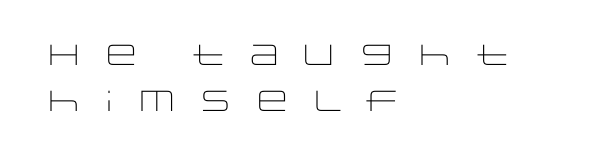
Q: Is the text bold? A: No.
Q: Is the text italic (slanted)? A: No, it is upright.
Q: Is the typeface a serif or a sans-serif typeface? A: Sans-serif.
Q: Is the text underlined? A: No.
Q: How is the paragraph aligned? A: Left-aligned.
Q: Is the spacing between letters normal or unusually wide? A: Unusually wide.
Q: Is the spacing between lines tight, normal or loose? A: Normal.
Q: Width (condensed, normal, or wide)? A: Wide.
Q: Stroke contrast? A: Low.
Q: x-height? A: Large.
Q: Monospaced? A: No.
